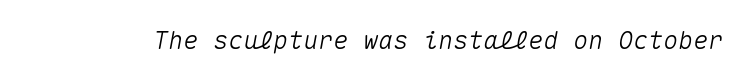
Characters follow at the spacing the type designer built in. Descender tails drop into unmarked territory. The axis of the letterforms is tilted away from vertical.
